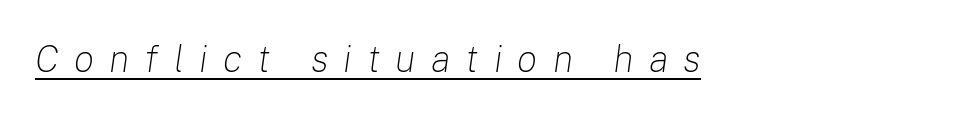
The text carries the slant typical of an italic or oblique font. The ragged edge is on the right, which tells us the setting is flush left. Ink coverage per letter is moderate at most. The glyphs are accompanied by a horizontal stroke just below them.
